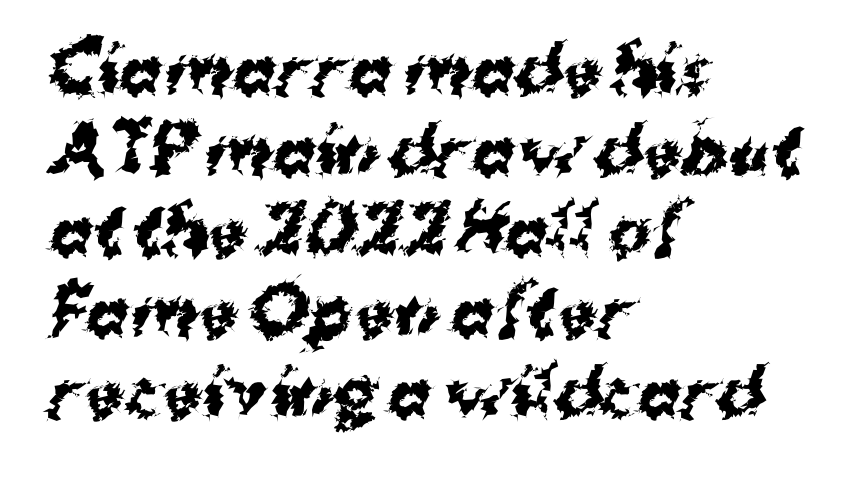
Q: Is the text bold? A: Yes.
Q: Is the typeface a serif or a sans-serif typeface? A: Sans-serif.
Q: Is the text underlined? A: No.
Q: How is the paragraph aligned? A: Left-aligned.
Q: Is the spacing between letters normal or unusually wide? A: Normal.
Q: Is the spacing between lines tight, normal or loose? A: Normal.
Q: Width (condensed, normal, or wide)? A: Normal.
Q: Stroke contrast? A: Medium.
Q: x-height? A: Medium.
Q: Monospaced? A: No.
